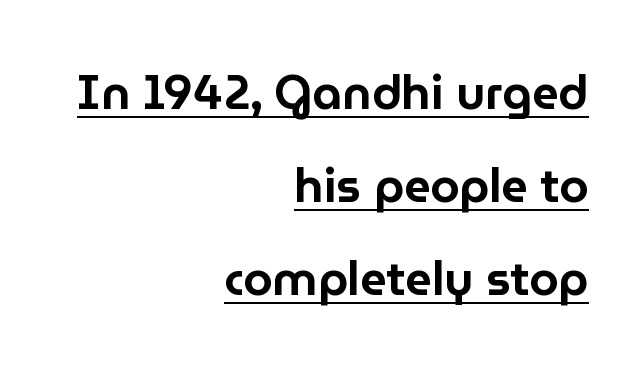
The image shows 47 px sans-serif type, upright; set right-aligned, loose line spacing (1.98x), normal letter spacing, underlined; low stroke contrast and a medium x-height.
